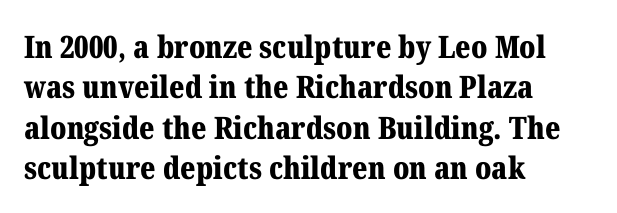
{"serif": "yes", "italic": "no", "bold": "yes", "weight": "bold", "width": "normal", "stroke_contrast": "medium", "x_height": "medium", "monospaced": "no", "underline": "no", "align": "left", "line_spacing": "normal", "line_spacing_ratio": 1.3, "letter_spacing": "normal", "letter_spacing_em": 0.0, "glyph_px": 31}
